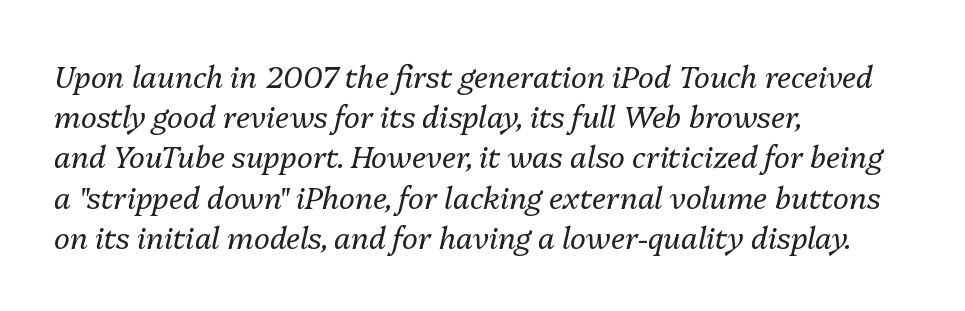
{"italic": "yes", "lean": "right", "slant_degrees": 13, "bold": "no", "weight": "regular", "width": "normal", "stroke_contrast": "medium", "x_height": "medium", "monospaced": "no", "underline": "no", "align": "left", "line_spacing": "normal", "line_spacing_ratio": 1.34, "letter_spacing": "normal", "letter_spacing_em": 0.0, "glyph_px": 30}
